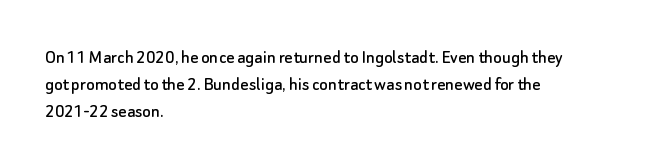
The vertical gap from one line to the next is medium. The letters sit at their default tracking, neither squeezed nor spread. A student would call this left alignment; a typographer would say flush left, rag right. Does the lettering tilt? It doesn't — this is upright.
